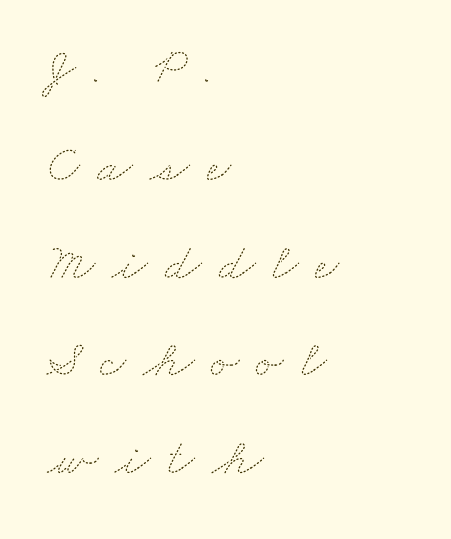
{"bold": "no", "weight": "thin", "width": "wide", "stroke_contrast": "medium", "x_height": "small", "monospaced": "no", "underline": "no", "align": "left", "line_spacing_ratio": 1.88, "letter_spacing": "wide", "letter_spacing_em": 0.33, "glyph_px": 52}
